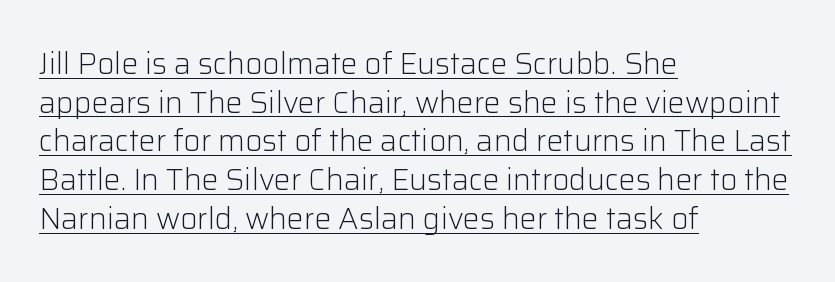
Q: Is the text bold? A: No.
Q: Is the text italic (slanted)? A: No, it is upright.
Q: Is the typeface a serif or a sans-serif typeface? A: Sans-serif.
Q: Is the text underlined? A: Yes.
Q: How is the paragraph aligned? A: Left-aligned.
Q: Is the spacing between letters normal or unusually wide? A: Normal.
Q: Is the spacing between lines tight, normal or loose? A: Normal.
Q: Width (condensed, normal, or wide)? A: Normal.
Q: Stroke contrast? A: Low.
Q: x-height? A: Medium.
Q: Monospaced? A: No.
